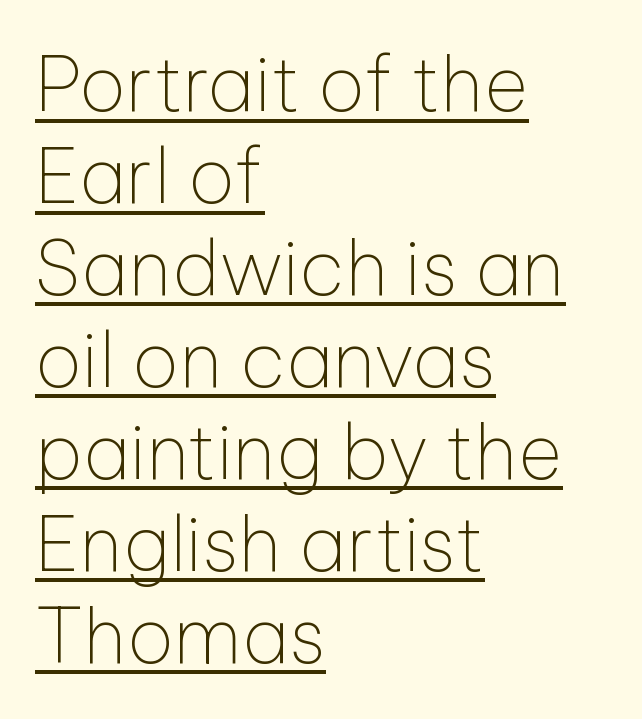
Q: Is the text bold? A: No.
Q: Is the text italic (slanted)? A: No, it is upright.
Q: Is the typeface a serif or a sans-serif typeface? A: Sans-serif.
Q: Is the text underlined? A: Yes.
Q: How is the paragraph aligned? A: Left-aligned.
Q: Is the spacing between letters normal or unusually wide? A: Normal.
Q: Width (condensed, normal, or wide)? A: Normal.
Q: Stroke contrast? A: Low.
Q: x-height? A: Medium.
Q: Monospaced? A: No.
